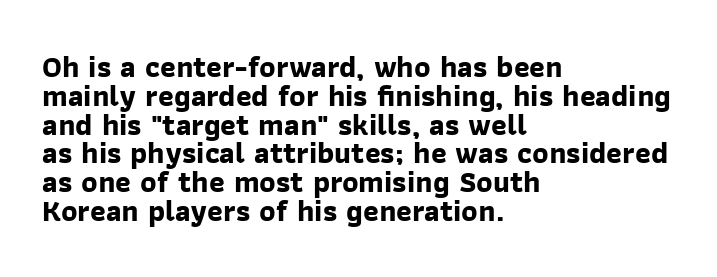
The image shows 30 px bold sans-serif type; set left-aligned, tight line spacing (0.96x), normal letter spacing, not underlined; low stroke contrast and a medium x-height.
